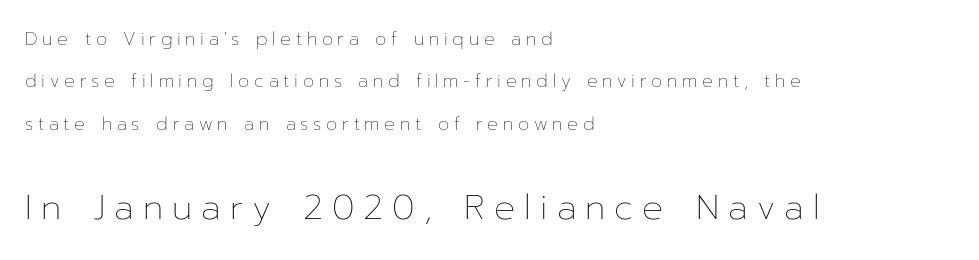
The image shows 35 px thin type, upright; set left-aligned, loose line spacing (2.36x), unusually wide letter spacing (+0.26 em), not underlined; the second (bottom) block is 1.94x larger; low stroke contrast and a medium x-height.
